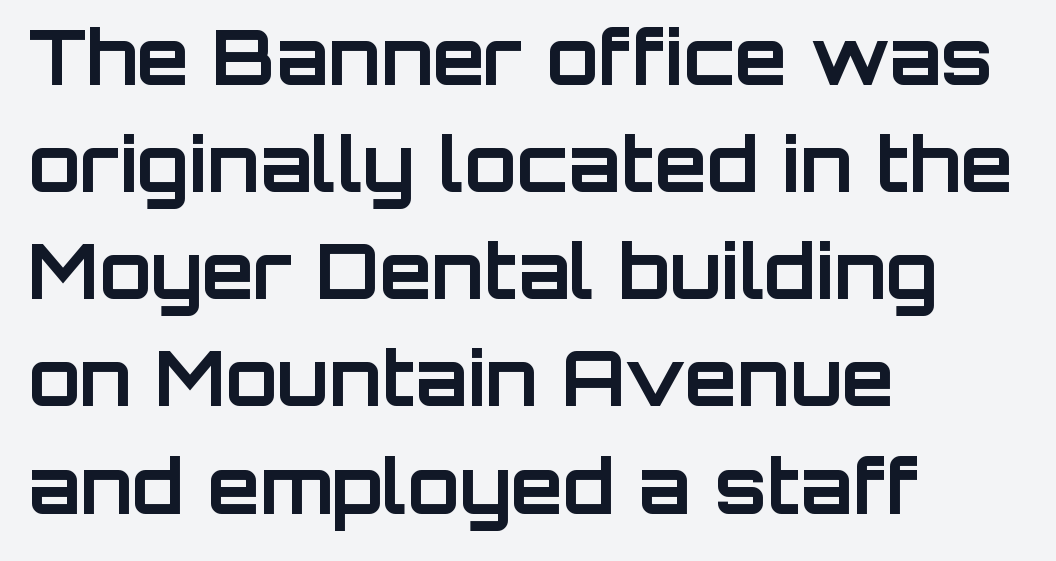
Q: Is the text bold? A: Yes.
Q: Is the text italic (slanted)? A: No, it is upright.
Q: Is the typeface a serif or a sans-serif typeface? A: Sans-serif.
Q: Is the text underlined? A: No.
Q: How is the paragraph aligned? A: Left-aligned.
Q: Is the spacing between letters normal or unusually wide? A: Normal.
Q: Is the spacing between lines tight, normal or loose? A: Normal.
Q: Width (condensed, normal, or wide)? A: Normal.
Q: Stroke contrast? A: Low.
Q: x-height? A: Large.
Q: Monospaced? A: No.
